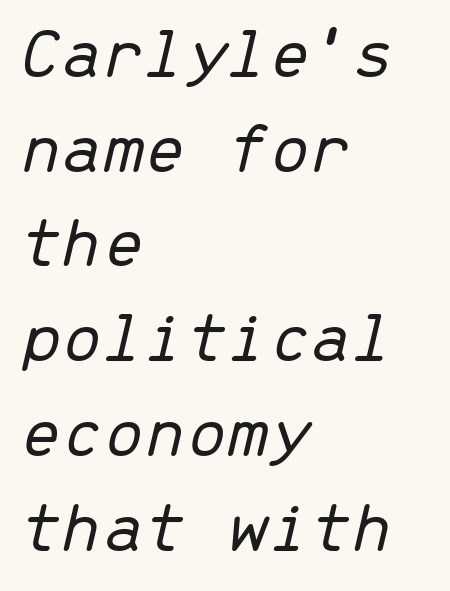
Every character here occupies the same horizontal width, giving the sample a typewriter-like rhythm. Here the glyphs are tracked normally, forming tight word shapes. The weight tops out at a normal text grade. The zone under the glyphs is completely vacant. Would a proofreader flag this as italicized? Yes. These lines stack with their left ends in a neat column.
